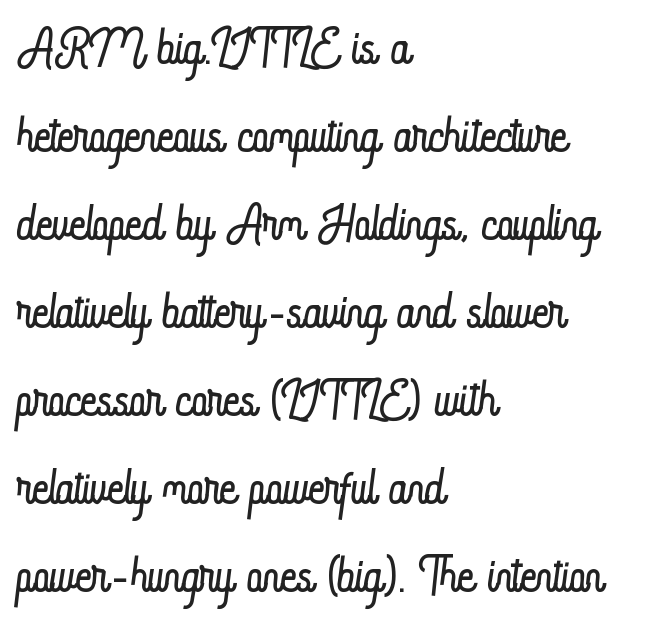
{"bold": "no", "weight": "light", "width": "condensed", "stroke_contrast": "low", "x_height": "small", "monospaced": "no", "underline": "no", "align": "left", "line_spacing_ratio": 1.24, "letter_spacing": "normal", "letter_spacing_em": 0.0, "glyph_px": 71}
